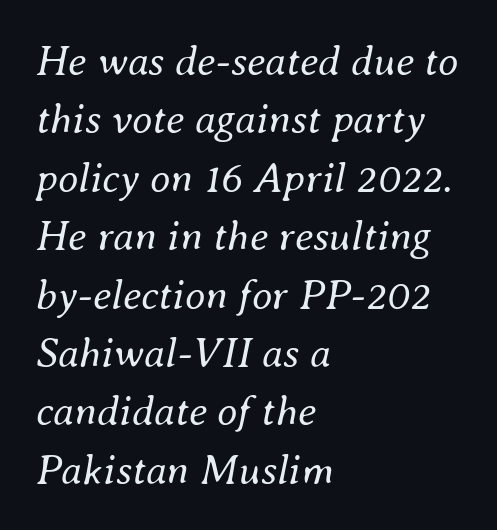
The image shows 42 px regular-weight type, italic (leaning right); set left-aligned, normal line spacing (1.39x), normal letter spacing, not underlined; medium stroke contrast and a small x-height.
